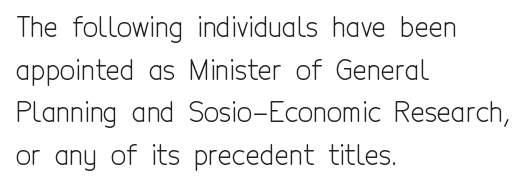
The ragged edge is on the right, which tells us the setting is flush left. Vertical strokes here are truly vertical. Heaviness? Minimal to ordinary, like unemphasized prose. Lines of text with bare space underneath.
